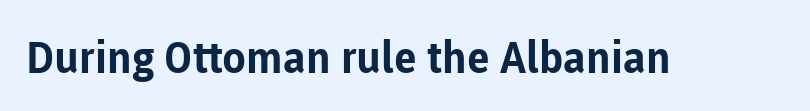
Q: Is the text bold? A: Yes.
Q: Is the text italic (slanted)? A: No, it is upright.
Q: Is the typeface a serif or a sans-serif typeface? A: Sans-serif.
Q: Is the text underlined? A: No.
Q: Is the spacing between letters normal or unusually wide? A: Normal.
Q: Width (condensed, normal, or wide)? A: Normal.
Q: Stroke contrast? A: Low.
Q: x-height? A: Medium.
Q: Monospaced? A: No.
